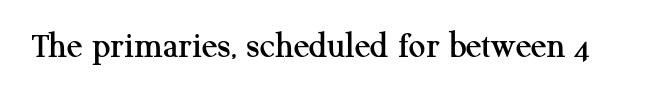
Q: Is the text italic (slanted)? A: No, it is upright.
Q: Is the typeface a serif or a sans-serif typeface? A: Serif.
Q: Is the text underlined? A: No.
Q: Is the spacing between letters normal or unusually wide? A: Normal.
Q: Width (condensed, normal, or wide)? A: Normal.
Q: Stroke contrast? A: Medium.
Q: x-height? A: Medium.
Q: Monospaced? A: No.
